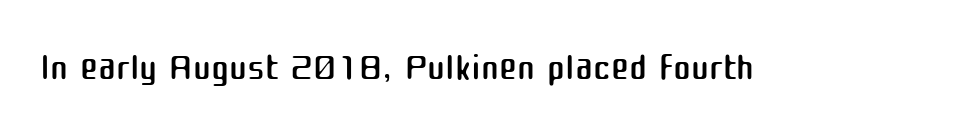
The image shows 54 px regular-weight sans-serif type, upright; set normal letter spacing, not underlined; medium stroke contrast and a medium x-height.
